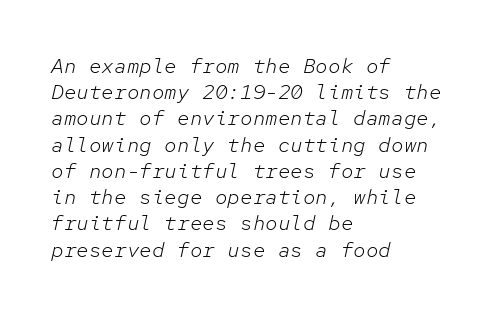
The image shows 21 px text type, italic (leaning right); set left-aligned, normal line spacing (1.25x), normal letter spacing, not underlined.
